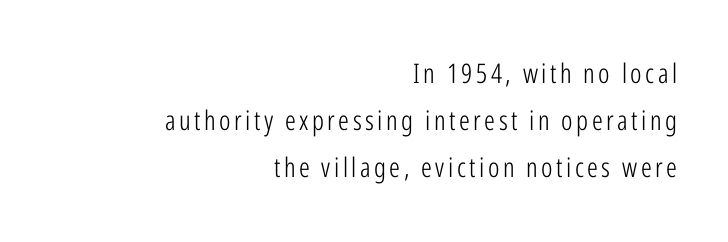
The baseline area is clear. The axis of the letterforms is exactly vertical. The characters are drawn with everyday or finer stroke widths. Leftover space on each line is placed entirely before the opening word.
